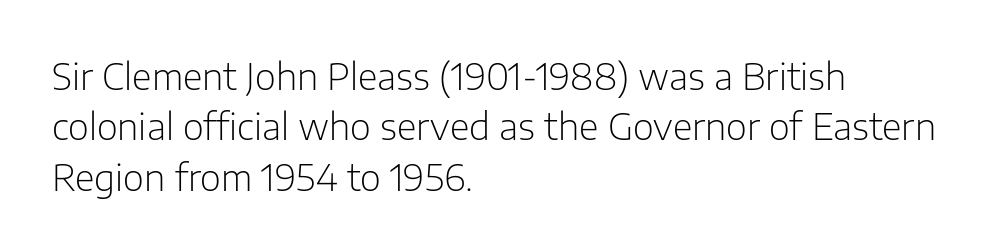
{"serif": "no", "italic": "no", "bold": "no", "weight": "light", "width": "normal", "stroke_contrast": "low", "x_height": "medium", "monospaced": "no", "underline": "no", "align": "left", "line_spacing": "normal", "line_spacing_ratio": 1.4, "letter_spacing": "normal", "letter_spacing_em": 0.0, "glyph_px": 36}
